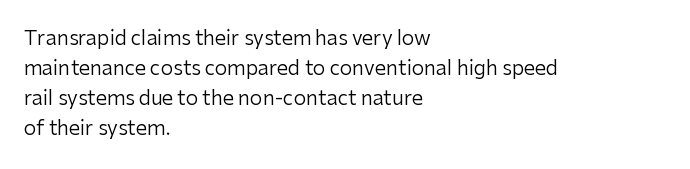
Q: Is the text bold? A: No.
Q: Is the text italic (slanted)? A: No, it is upright.
Q: Is the text underlined? A: No.
Q: How is the paragraph aligned? A: Left-aligned.
Q: Is the spacing between letters normal or unusually wide? A: Normal.
Q: Is the spacing between lines tight, normal or loose? A: Normal.
